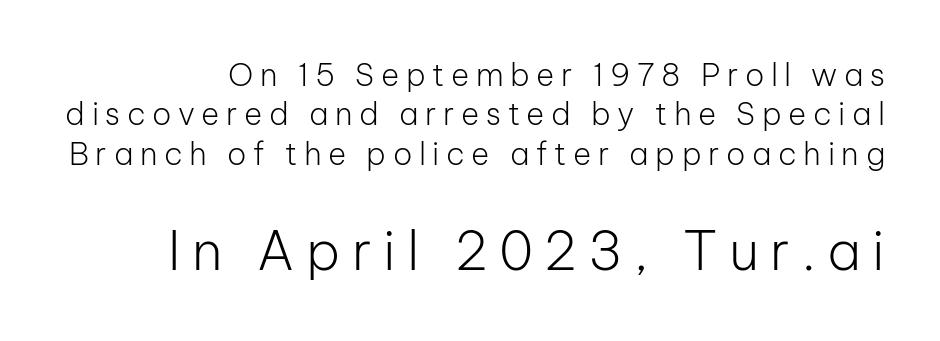
{"serif": "no", "italic": "no", "bold": "no", "weight": "light", "width": "normal", "stroke_contrast": "low", "x_height": "medium", "monospaced": "no", "underline": "no", "align": "right", "line_spacing": "normal", "line_spacing_ratio": 1.27, "letter_spacing": "wide", "letter_spacing_em": 0.21, "larger_block": "second", "size_ratio": 1.74, "glyph_px": 54}
